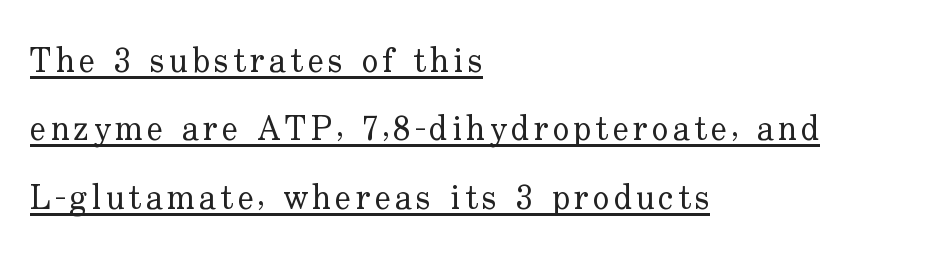
The image shows 34 px regular-weight serif type, upright; set left-aligned, loose line spacing (2.01x), underlined; low stroke contrast and a small x-height.
